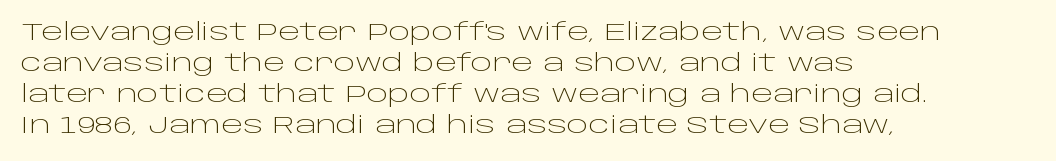
Q: Is the text bold? A: No.
Q: Is the text italic (slanted)? A: No, it is upright.
Q: Is the text underlined? A: No.
Q: How is the paragraph aligned? A: Left-aligned.
Q: Is the spacing between letters normal or unusually wide? A: Normal.
Q: Is the spacing between lines tight, normal or loose? A: Normal.
